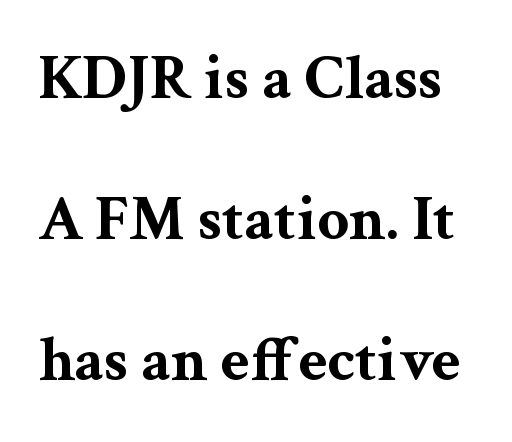
{"serif": "yes", "italic": "no", "bold": "yes", "weight": "bold", "width": "wide", "stroke_contrast": "medium", "x_height": "medium", "monospaced": "no", "underline": "no", "line_spacing": "loose", "line_spacing_ratio": 2.24, "letter_spacing": "normal", "letter_spacing_em": 0.0, "glyph_px": 63}
